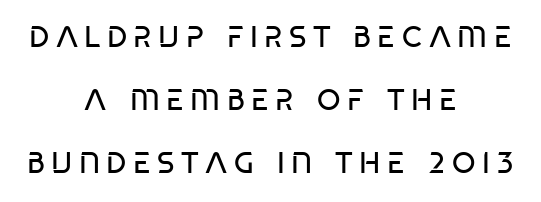
Does the leading feel generous? Absolutely, it's lavish. A centered setting, common on invitations and titles, is used for this passage. The typesetting does not lean heavy: it is not bold. This sample uses expanded letter spacing, leaving extra air between glyphs.
